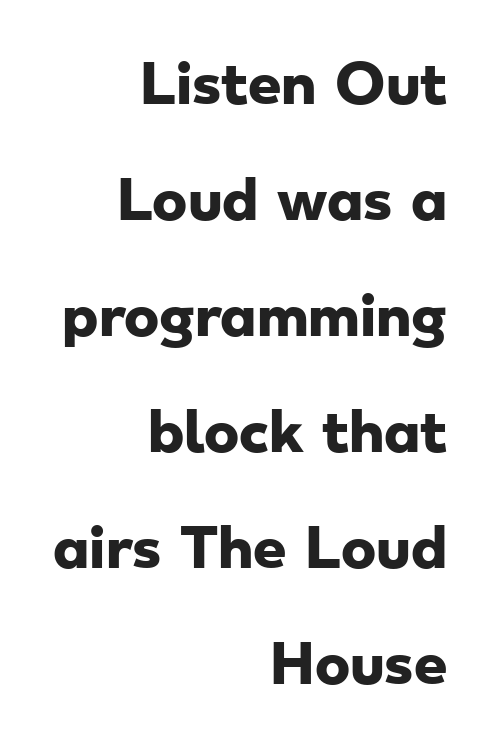
The rendering uses a bold face; every stroke is thick and dark. If you drew a ruler down the right edge, every line would touch it. Whoever set this chose breathing room over compactness in the vertical rhythm. Spacing verdict: proportional, widths tailored to each character. A sans-serif font was chosen for this passage. Just letters on the line, the space beneath them empty.
